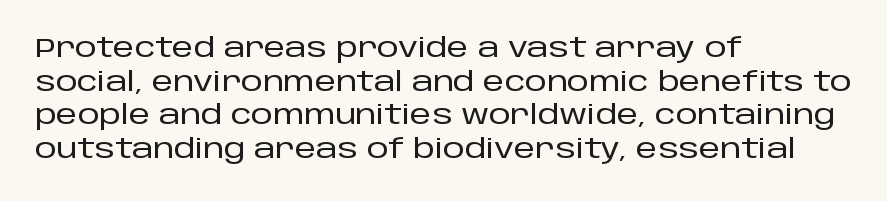
Q: Is the text italic (slanted)? A: No, it is upright.
Q: Is the text underlined? A: No.
Q: How is the paragraph aligned? A: Left-aligned.
Q: Is the spacing between letters normal or unusually wide? A: Normal.
Q: Is the spacing between lines tight, normal or loose? A: Normal.
